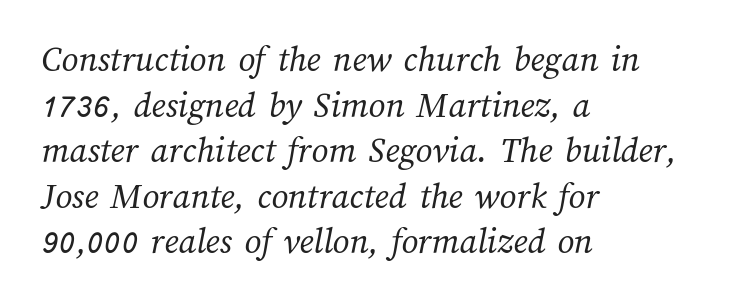
{"bold": "no", "weight": "regular", "width": "normal", "stroke_contrast": "medium", "x_height": "medium", "monospaced": "no", "underline": "no", "align": "left", "line_spacing_ratio": 1.23, "letter_spacing": "normal", "letter_spacing_em": 0.0, "glyph_px": 37}
